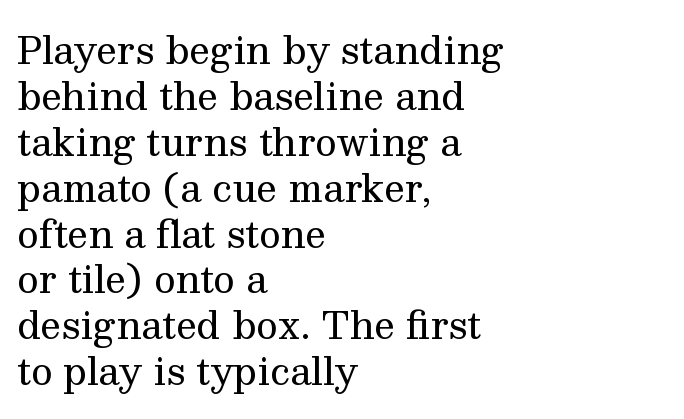
Q: Is the text bold? A: No.
Q: Is the text italic (slanted)? A: No, it is upright.
Q: Is the typeface a serif or a sans-serif typeface? A: Serif.
Q: Is the text underlined? A: No.
Q: How is the paragraph aligned? A: Left-aligned.
Q: Is the spacing between letters normal or unusually wide? A: Normal.
Q: Width (condensed, normal, or wide)? A: Normal.
Q: Stroke contrast? A: Medium.
Q: x-height? A: Medium.
Q: Monospaced? A: No.
